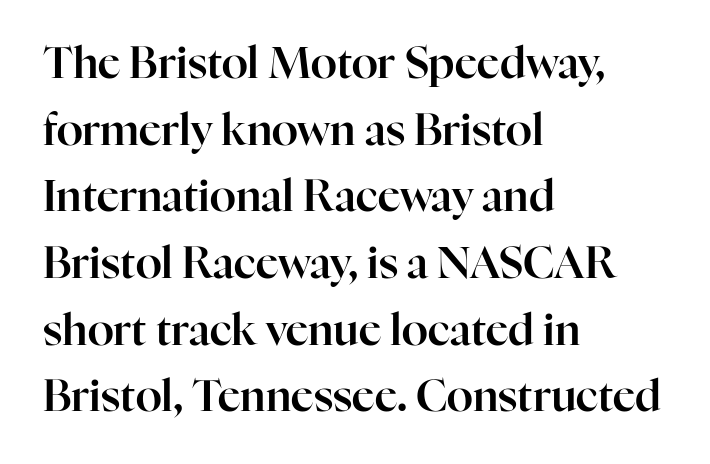
The image shows 43 px serif type, upright; set left-aligned, normal line spacing (1.55x), normal letter spacing, not underlined; high stroke contrast and a medium x-height.
